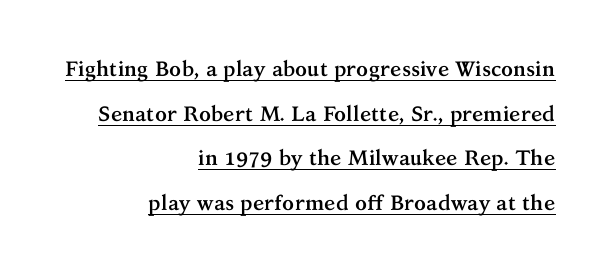
The image shows 21 px bold type, upright; set right-aligned, loose line spacing (2.13x), normal letter spacing, underlined.
